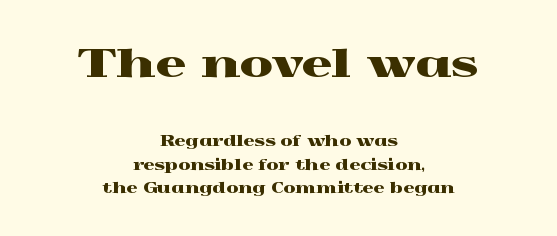
A serif font was chosen for this passage. These lines stack symmetrically, like a column narrowing and widening about its center. The designer gave the opening block more size than the closing block. The line texture is even and compact thanks to regular tracking. Each letter keeps its own natural width here, so spacing adapts to shape. The lettering holds an erect, upright posture throughout.
